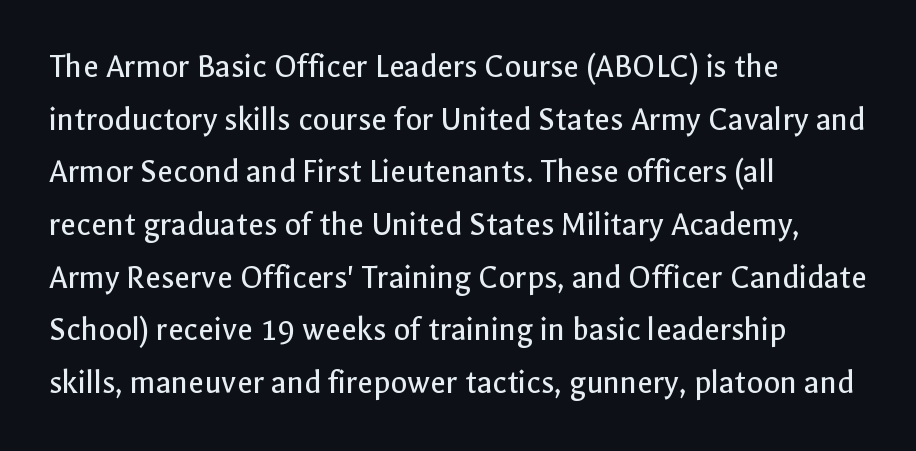
One glance says typical: line gaps are just what's usual. The rendering uses natural spacing where letterforms have individual widths. Is the stroke heavy? The answer is a plain regular-or-lighter. The specimen reads as upright at a glance.
